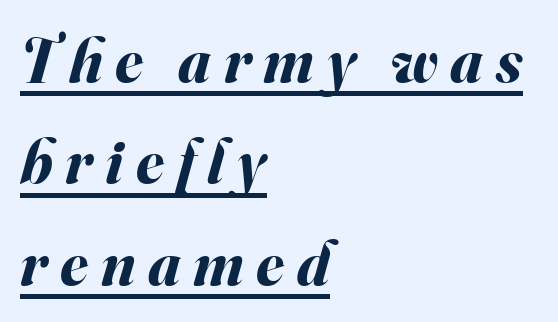
{"italic": "yes", "lean": "right", "slant_degrees": 16, "bold": "yes", "weight": "bold", "width": "normal", "stroke_contrast": "medium", "x_height": "small", "monospaced": "no", "underline": "yes", "align": "left", "line_spacing": "normal", "line_spacing_ratio": 1.61, "letter_spacing": "wide", "letter_spacing_em": 0.2, "glyph_px": 63}
